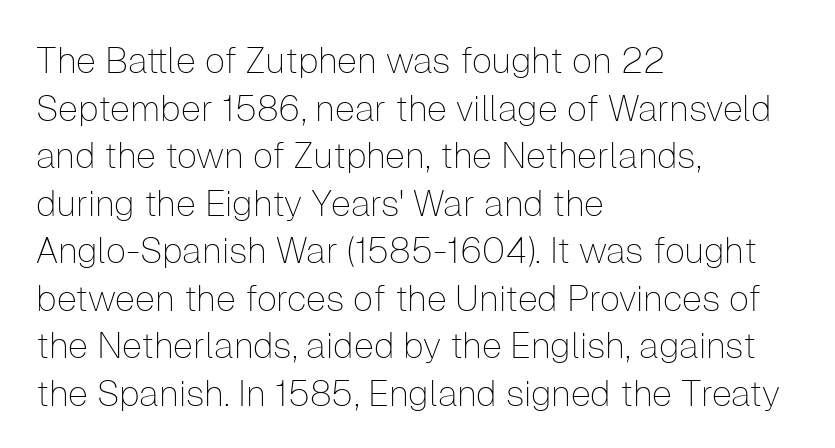
The image shows 36 px thin sans-serif type, upright; set left-aligned, normal line spacing (1.32x), normal letter spacing, not underlined; low stroke contrast and a medium x-height.
